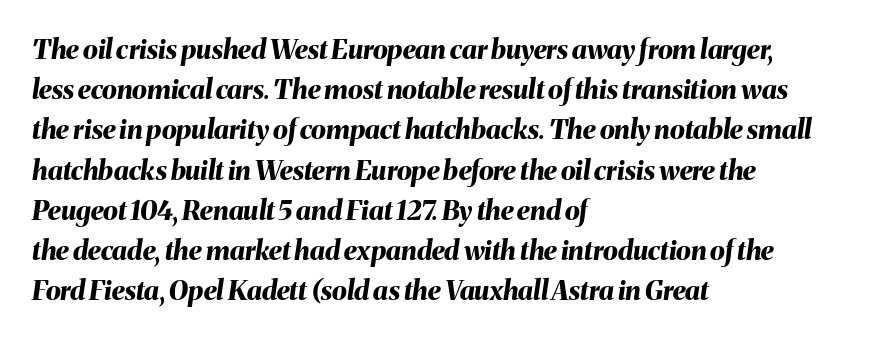
Q: Is the text bold? A: Yes.
Q: Is the text italic (slanted)? A: Yes, it leans right by about 8 degrees.
Q: Is the text underlined? A: No.
Q: How is the paragraph aligned? A: Left-aligned.
Q: Is the spacing between letters normal or unusually wide? A: Normal.
Q: Is the spacing between lines tight, normal or loose? A: Normal.
